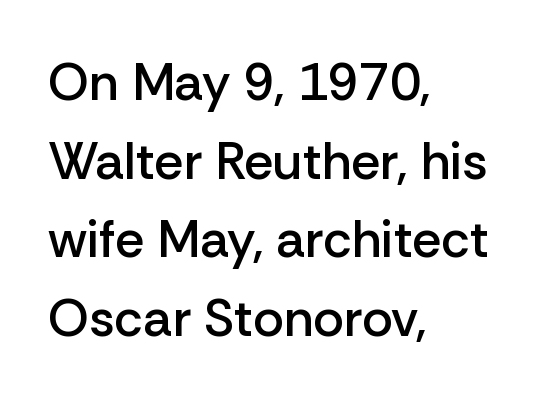
Q: Is the text bold? A: Semi-bold.
Q: Is the text italic (slanted)? A: No, it is upright.
Q: Is the typeface a serif or a sans-serif typeface? A: Sans-serif.
Q: Is the text underlined? A: No.
Q: How is the paragraph aligned? A: Left-aligned.
Q: Is the spacing between letters normal or unusually wide? A: Normal.
Q: Is the spacing between lines tight, normal or loose? A: Normal.
Q: Width (condensed, normal, or wide)? A: Normal.
Q: Stroke contrast? A: Low.
Q: x-height? A: Medium.
Q: Monospaced? A: No.
